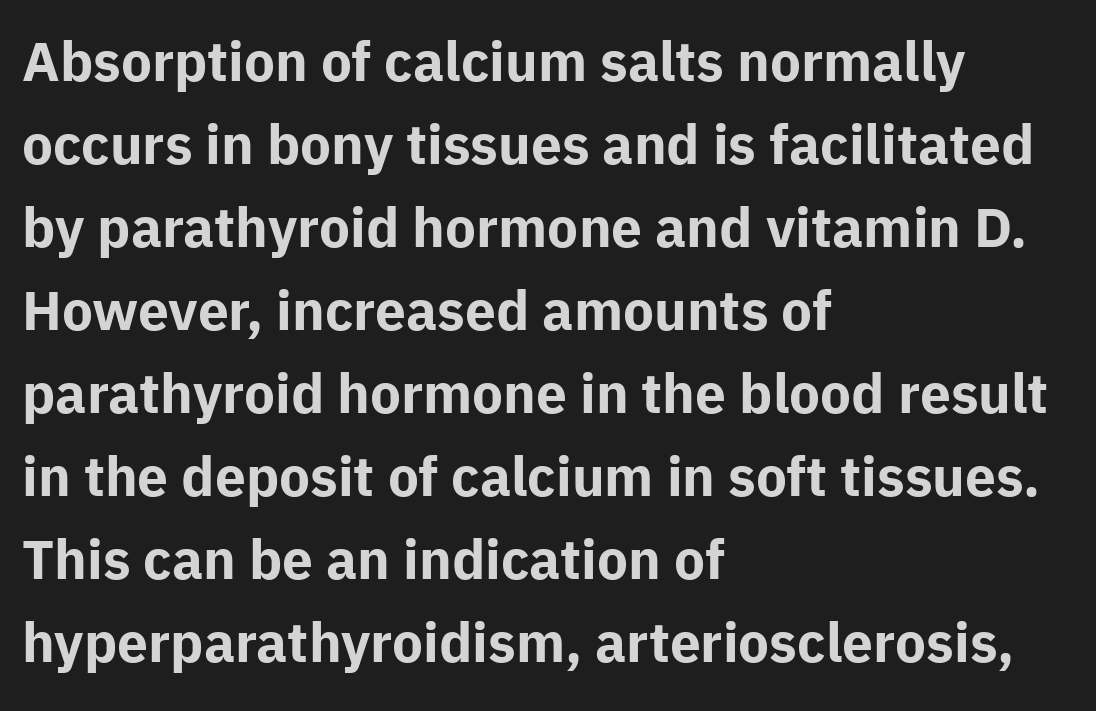
Here the designer chose a conventional face with non-uniform glyph widths. The type is set solid horizontally, with unmodified tracking. Check the space under the baseline: it is left empty. The typography opts for an upright posture over an oblique one. The passage shown is typeset with a sans-serif family.
